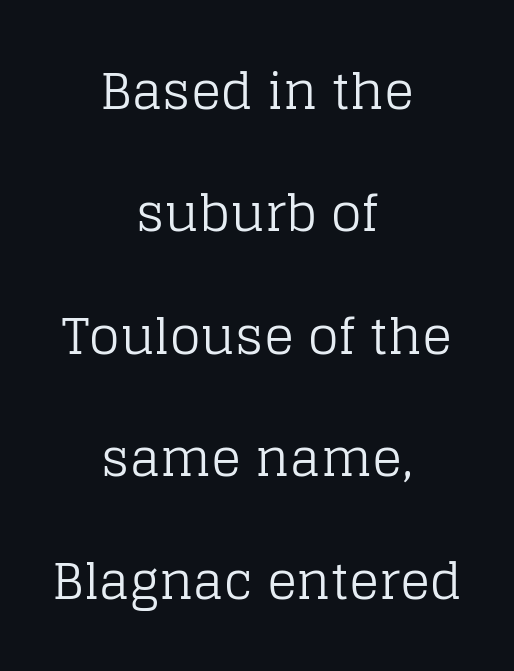
What stands out about the letter spacing? Nothing — it is the standard amount. Stem width sits at or under what a default text font uses. Students, observe: this is what heavily led, spacious text looks like. Descenders are the only things crossing below the line. The font's upright variant was chosen for this text. A serif font was chosen for this passage.
